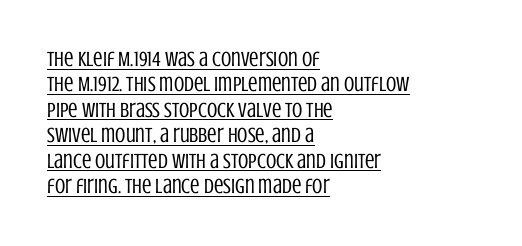
Q: Is the text bold? A: No.
Q: Is the text italic (slanted)? A: No, it is upright.
Q: Is the text underlined? A: Yes.
Q: How is the paragraph aligned? A: Left-aligned.
Q: Is the spacing between letters normal or unusually wide? A: Normal.
